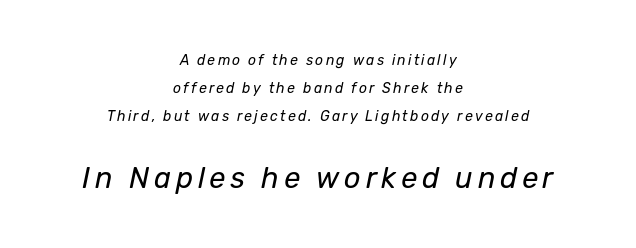
Q: Is the text bold? A: No.
Q: Is the text italic (slanted)? A: Yes, it leans right by about 12 degrees.
Q: Is the text underlined? A: No.
Q: How is the paragraph aligned? A: Centered.
Q: Is the spacing between lines tight, normal or loose? A: Loose.
Q: Which block of text is set in a larger size, the first (top) or the second (bottom)? A: The second (bottom) one.
Q: Width (condensed, normal, or wide)? A: Normal.
Q: Stroke contrast? A: Low.
Q: x-height? A: Medium.
Q: Monospaced? A: No.
